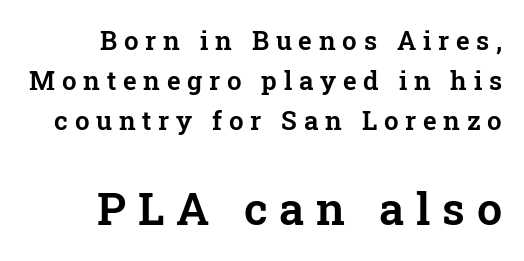
The image shows 45 px serif type, upright; set right-aligned, normal line spacing (1.53x), unusually wide letter spacing (+0.26 em), not underlined; the second (bottom) block is 1.73x larger; low stroke contrast and a medium x-height.
